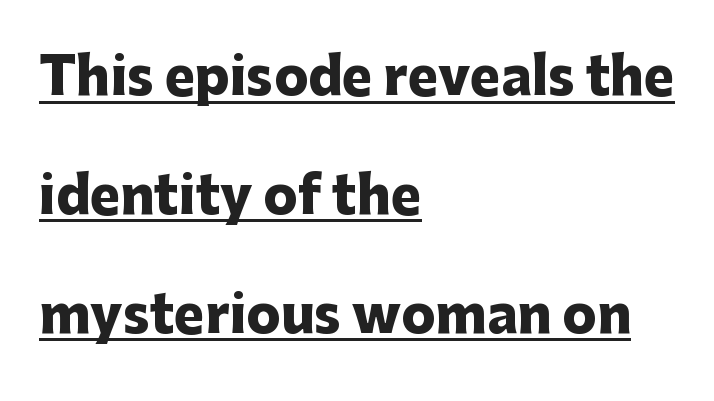
{"serif": "no", "italic": "no", "bold": "yes", "weight": "heavy", "width": "normal", "stroke_contrast": "low", "x_height": "medium", "monospaced": "no", "underline": "yes", "align": "left", "line_spacing": "loose", "line_spacing_ratio": 2.33, "letter_spacing": "normal", "letter_spacing_em": 0.0, "glyph_px": 51}
